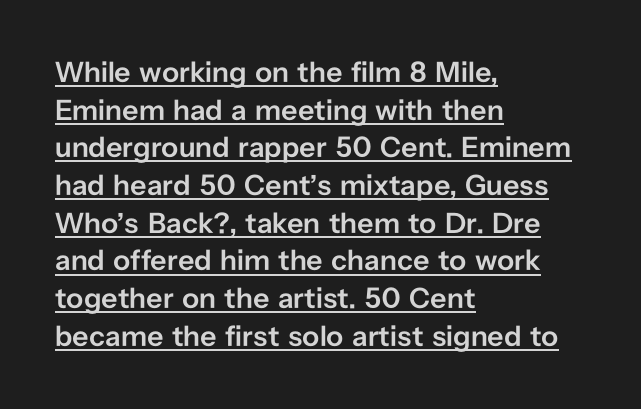
The image shows 29 px semibold sans-serif type, upright; set left-aligned, normal line spacing (1.3x), normal letter spacing, underlined; low stroke contrast and a medium x-height.
